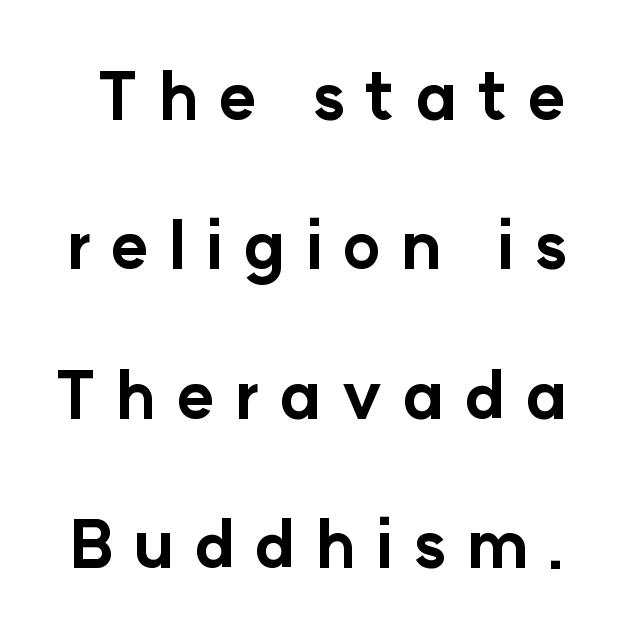
Does the leading feel generous? Absolutely, it's lavish. You can tell from the bare stems that sans-serif type was used. A clean baseline with only descenders dipping below it. Here the designer chose a conventional face with non-uniform glyph widths. You can tell it's not italic because the verticals are truly vertical. Heavy-handed strokes throughout: this text is bold.
